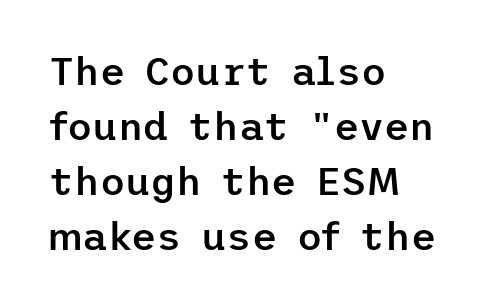
Nope, not italic — everything's standing straight. Check where the strokes stop: nothing finishes them off — pure sans. Standard letterfit; no display-style spreading of the glyphs. Casual observation: everything's shoved over to the left. Letters rest on an invisible, unmarked baseline.
